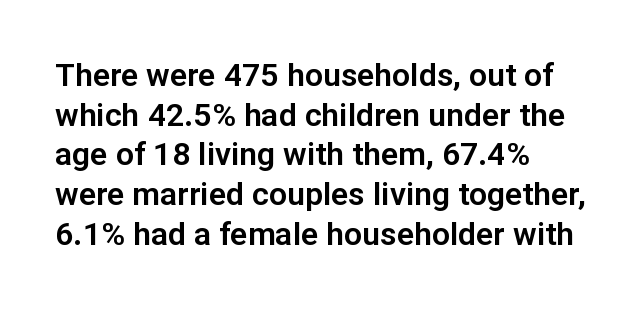
{"serif": "no", "italic": "no", "width": "normal", "stroke_contrast": "low", "x_height": "medium", "monospaced": "no", "underline": "no", "align": "left", "line_spacing_ratio": 1.24, "letter_spacing": "normal", "letter_spacing_em": 0.0, "glyph_px": 32}
